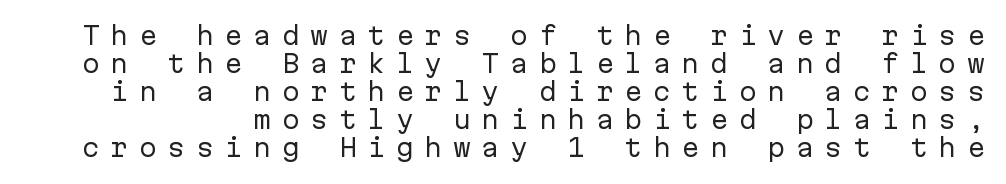
Descenders are the only things crossing below the line. These lines were composed using upright roman letters. The face used here is rendered with a markedly widened letterfit. Vertical stems look standard width or narrower in stroke.
